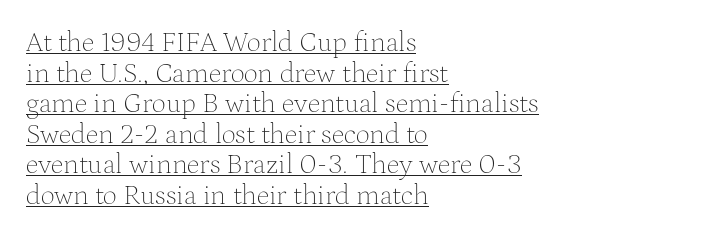
The image shows 28 px thin serif type, upright; set left-aligned, tight line spacing (1.09x), normal letter spacing, underlined; medium stroke contrast and a medium x-height.
